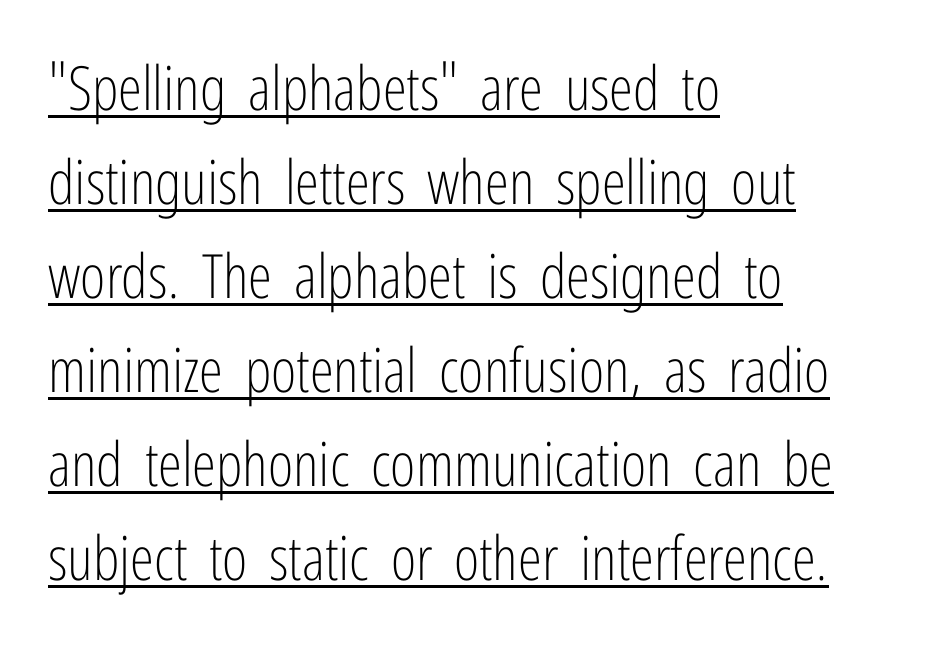
The image shows 61 px light, condensed sans-serif type, upright; set left-aligned, normal line spacing (1.54x), normal letter spacing, underlined; low stroke contrast and a medium x-height.
